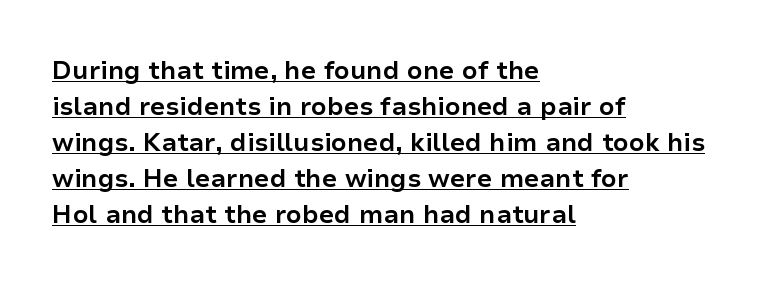
The image shows 25 px bold type, upright; set left-aligned, normal line spacing (1.44x), normal letter spacing, underlined.
